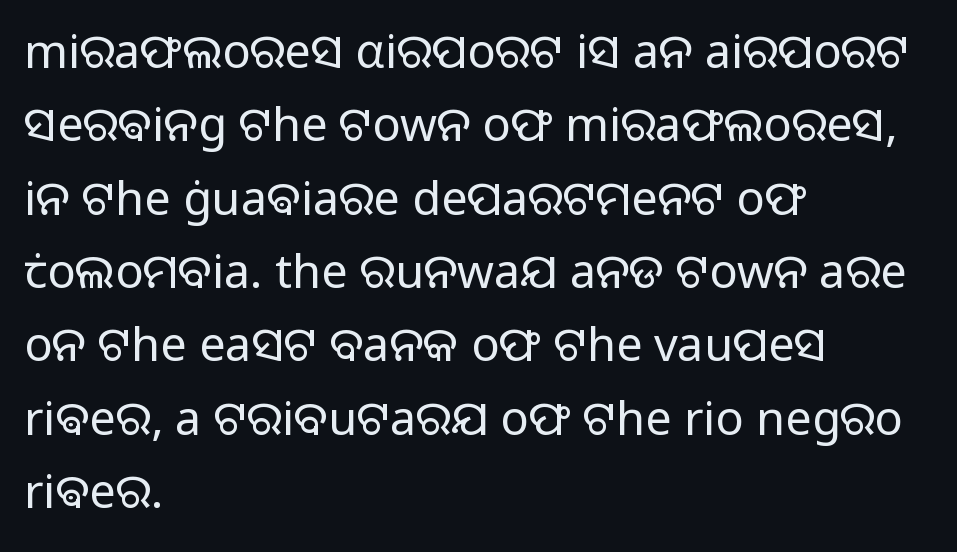
The image shows 47 px regular-weight sans-serif type, upright; set left-aligned, normal line spacing (1.56x), normal letter spacing, not underlined; low stroke contrast and a medium x-height.
